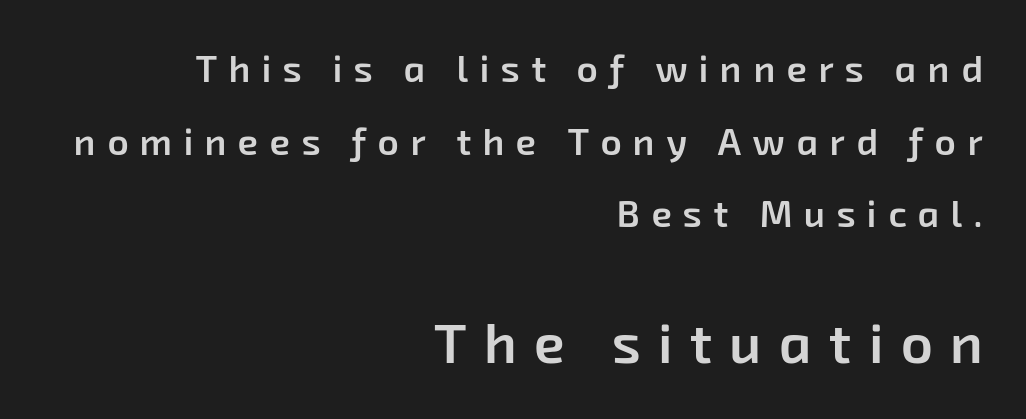
{"serif": "no", "bold": "semi", "weight": "semibold", "width": "normal", "stroke_contrast": "low", "x_height": "medium", "monospaced": "no", "underline": "no", "align": "right", "line_spacing": "loose", "line_spacing_ratio": 1.96, "letter_spacing": "wide", "letter_spacing_em": 0.31, "larger_block": "second", "size_ratio": 1.51, "glyph_px": 56}
